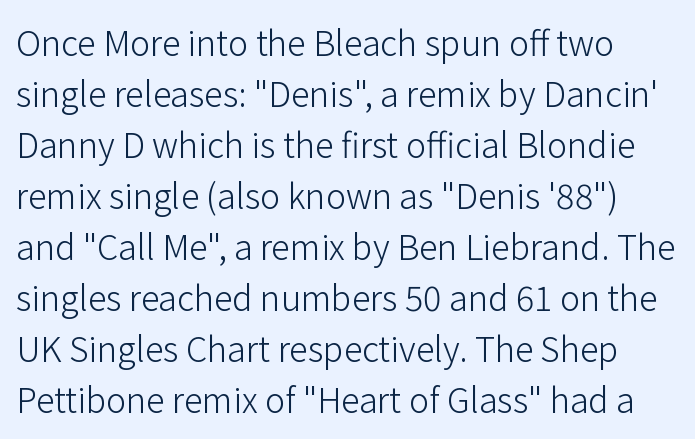
Q: Is the text bold? A: No.
Q: Is the text italic (slanted)? A: No, it is upright.
Q: Is the typeface a serif or a sans-serif typeface? A: Sans-serif.
Q: Is the text underlined? A: No.
Q: Is the spacing between letters normal or unusually wide? A: Normal.
Q: Is the spacing between lines tight, normal or loose? A: Normal.
Q: Width (condensed, normal, or wide)? A: Normal.
Q: Stroke contrast? A: Low.
Q: x-height? A: Medium.
Q: Monospaced? A: No.
